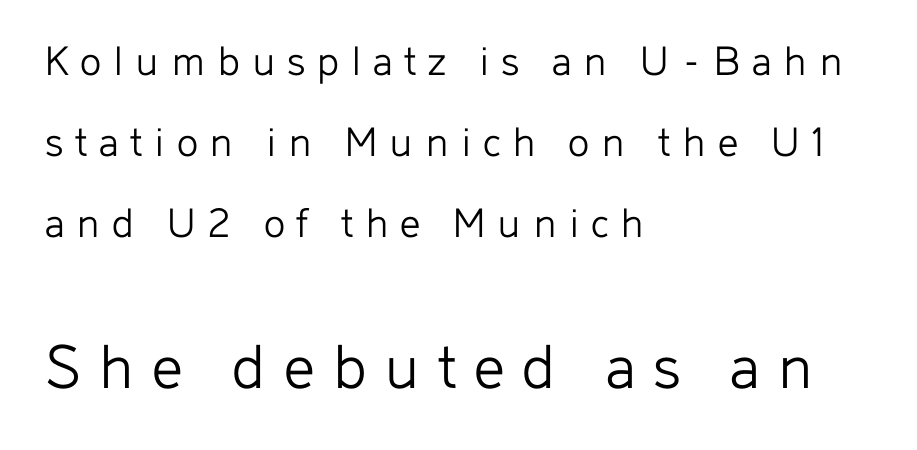
{"serif": "no", "italic": "no", "bold": "no", "weight": "light", "width": "normal", "stroke_contrast": "low", "x_height": "medium", "monospaced": "no", "underline": "no", "align": "left", "line_spacing_ratio": 1.8, "letter_spacing": "wide", "letter_spacing_em": 0.26, "larger_block": "second", "size_ratio": 1.51, "glyph_px": 68}
